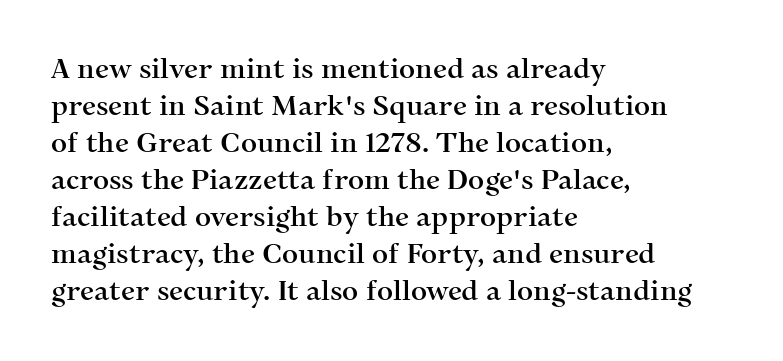
The typeface chosen for these lines features serifs. The typesetter chose a ragged-right arrangement here. Varying glyph widths throughout — classic text-font behaviour. The gap between lines stays unmarked.
